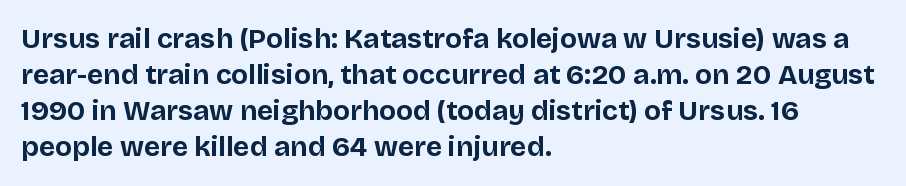
Underline: absent. These lines sit exactly where default settings would place them. Standard letterfit; no display-style spreading of the glyphs. Upright lettering throughout. A full-strength bold gives these letters their thick strokes. Notice how the passage keeps a crisp vertical edge on the left only.
